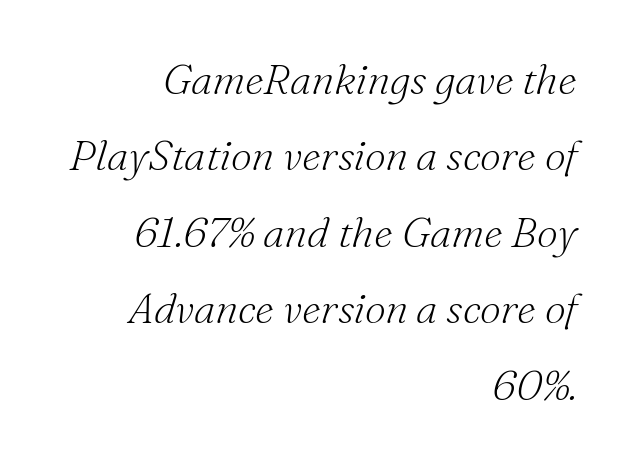
The image shows 42 px light serif type, italic (leaning right); set right-aligned, line spacing 1.82x, normal letter spacing, not underlined; medium stroke contrast and a small x-height.
